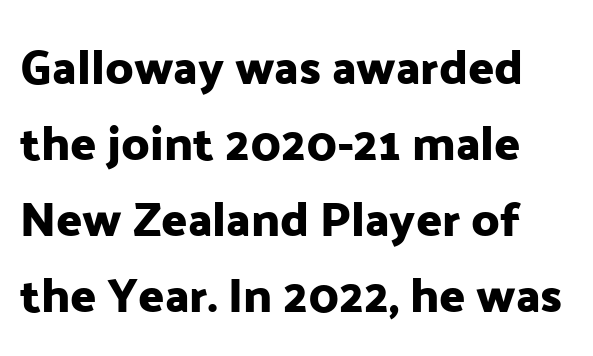
Q: Is the text italic (slanted)? A: No, it is upright.
Q: Is the typeface a serif or a sans-serif typeface? A: Sans-serif.
Q: Is the text underlined? A: No.
Q: Is the spacing between letters normal or unusually wide? A: Normal.
Q: Is the spacing between lines tight, normal or loose? A: Normal.
Q: Width (condensed, normal, or wide)? A: Normal.
Q: Stroke contrast? A: Low.
Q: x-height? A: Medium.
Q: Monospaced? A: No.
